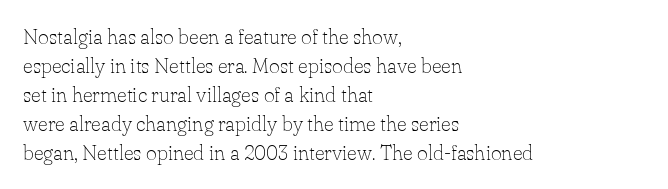
{"italic": "no", "bold": "no", "underline": "no", "align": "left", "line_spacing": "normal", "line_spacing_ratio": 1.38, "letter_spacing": "normal", "letter_spacing_em": 0.0, "glyph_px": 21}
